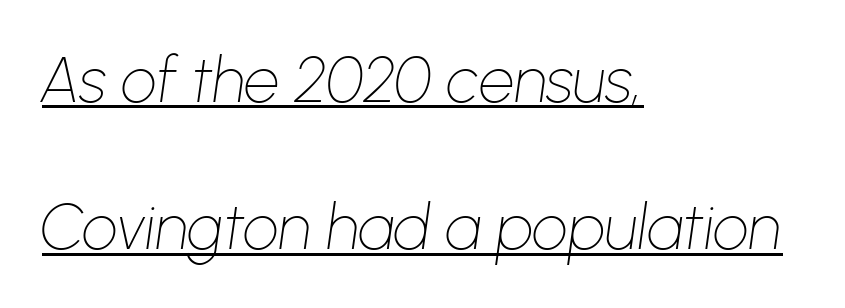
Q: Is the text bold? A: No.
Q: Is the text italic (slanted)? A: Yes, it leans right by about 8 degrees.
Q: Is the text underlined? A: Yes.
Q: How is the paragraph aligned? A: Left-aligned.
Q: Is the spacing between letters normal or unusually wide? A: Normal.
Q: Is the spacing between lines tight, normal or loose? A: Loose.
Q: Width (condensed, normal, or wide)? A: Normal.
Q: Stroke contrast? A: Low.
Q: x-height? A: Medium.
Q: Monospaced? A: No.
